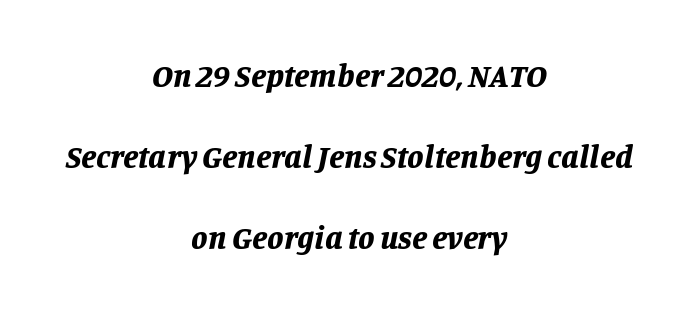
The image shows 33 px bold type, italic (leaning right); set centered, loose line spacing (2.46x), normal letter spacing, not underlined; low stroke contrast and a large x-height.
